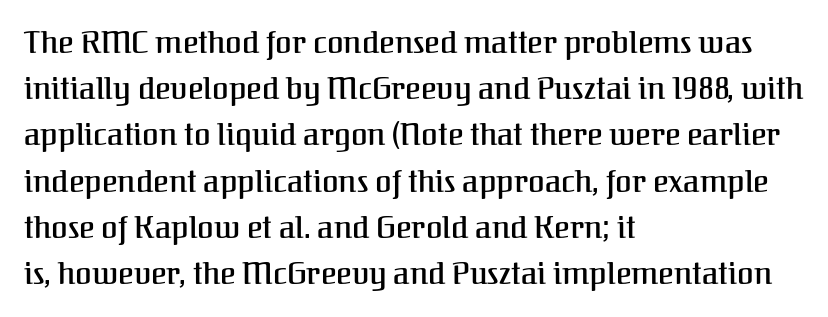
Q: Is the text italic (slanted)? A: No, it is upright.
Q: Is the typeface a serif or a sans-serif typeface? A: Serif.
Q: Is the text underlined? A: No.
Q: How is the paragraph aligned? A: Left-aligned.
Q: Is the spacing between letters normal or unusually wide? A: Normal.
Q: Is the spacing between lines tight, normal or loose? A: Normal.
Q: Width (condensed, normal, or wide)? A: Normal.
Q: Stroke contrast? A: Medium.
Q: x-height? A: Medium.
Q: Monospaced? A: No.
